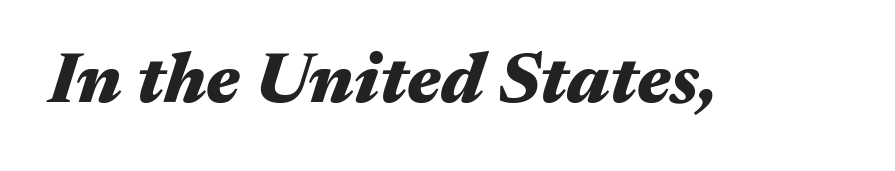
{"italic": "yes", "lean": "right", "slant_degrees": 17, "bold": "yes", "weight": "heavy", "width": "wide", "stroke_contrast": "medium", "x_height": "medium", "monospaced": "no", "underline": "no", "letter_spacing": "normal", "letter_spacing_em": 0.0, "glyph_px": 72}
